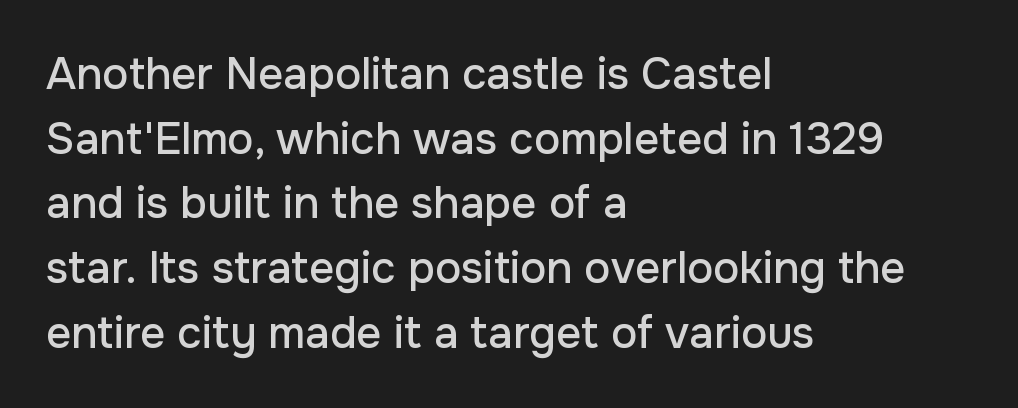
The image shows 44 px sans-serif type, upright; set left-aligned, normal line spacing (1.47x), normal letter spacing, not underlined; low stroke contrast and a medium x-height.
